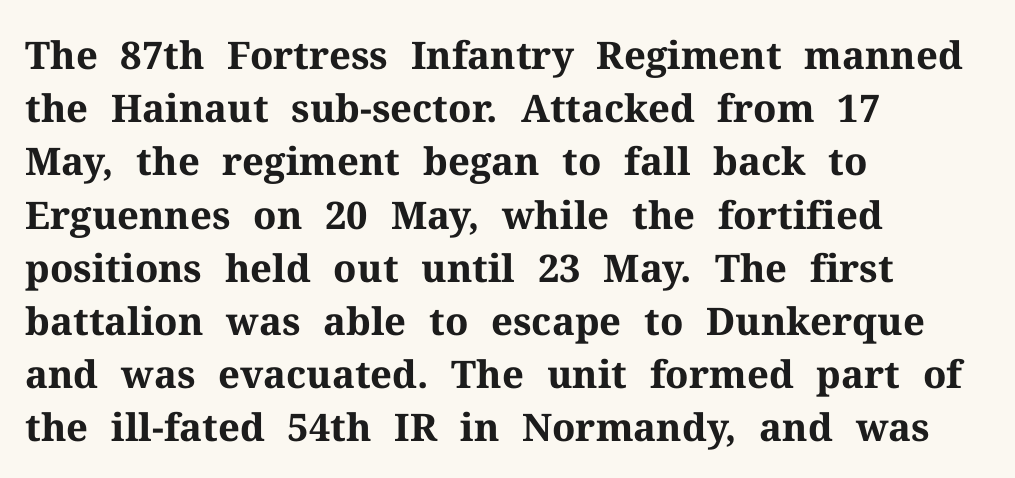
{"serif": "yes", "italic": "no", "bold": "yes", "weight": "bold", "width": "normal", "stroke_contrast": "medium", "x_height": "medium", "monospaced": "no", "underline": "no", "align": "left", "line_spacing": "normal", "line_spacing_ratio": 1.4, "letter_spacing": "normal", "letter_spacing_em": 0.0, "glyph_px": 38}
